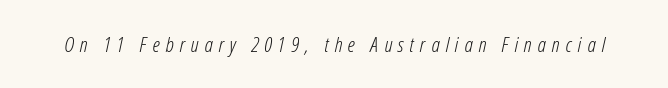
Q: Is the text bold? A: No.
Q: Is the text italic (slanted)? A: Yes, it leans right by about 12 degrees.
Q: Is the text underlined? A: No.
Q: Is the spacing between letters normal or unusually wide? A: Unusually wide.
